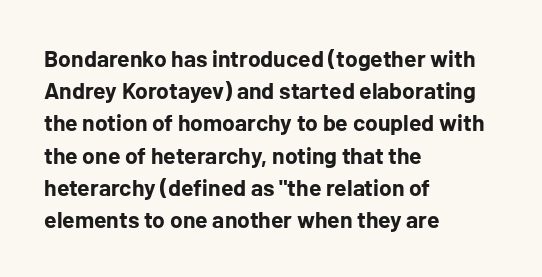
Q: Is the text bold? A: Yes.
Q: Is the text italic (slanted)? A: No, it is upright.
Q: Is the text underlined? A: No.
Q: How is the paragraph aligned? A: Left-aligned.
Q: Is the spacing between letters normal or unusually wide? A: Normal.
Q: Is the spacing between lines tight, normal or loose? A: Normal.
